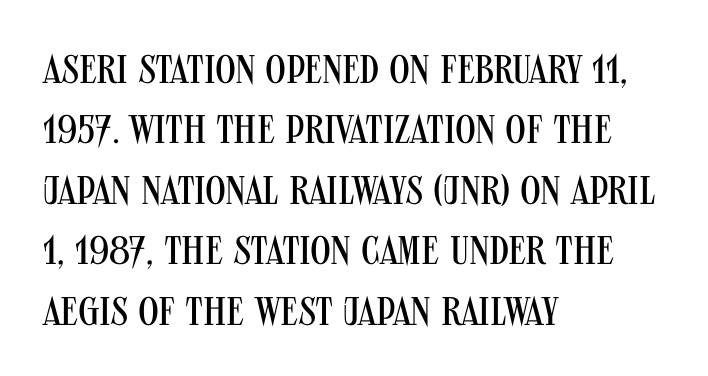
The image shows 40 px regular-weight, condensed sans-serif type, upright; set left-aligned, normal line spacing (1.51x), normal letter spacing, not underlined; medium stroke contrast and a large x-height.
